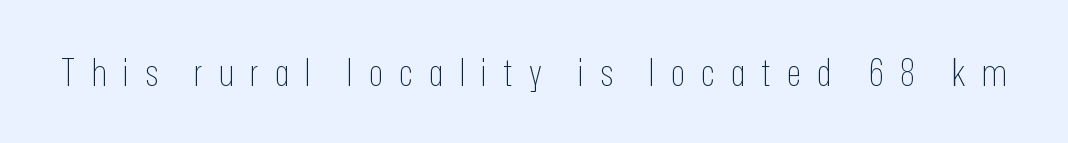
The image shows 38 px thin, condensed sans-serif type, upright; set unusually wide letter spacing (+0.42 em), not underlined; low stroke contrast and a medium x-height.
